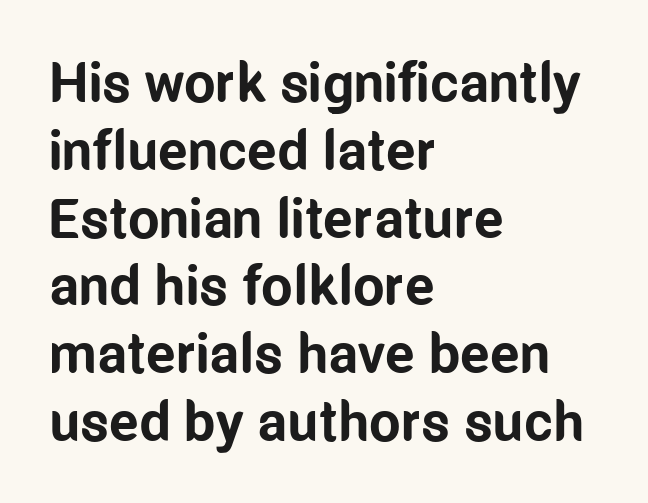
{"serif": "no", "italic": "no", "bold": "yes", "weight": "bold", "width": "condensed", "stroke_contrast": "low", "x_height": "medium", "monospaced": "no", "underline": "no", "align": "left", "line_spacing_ratio": 1.21, "letter_spacing": "normal", "letter_spacing_em": 0.0, "glyph_px": 56}
